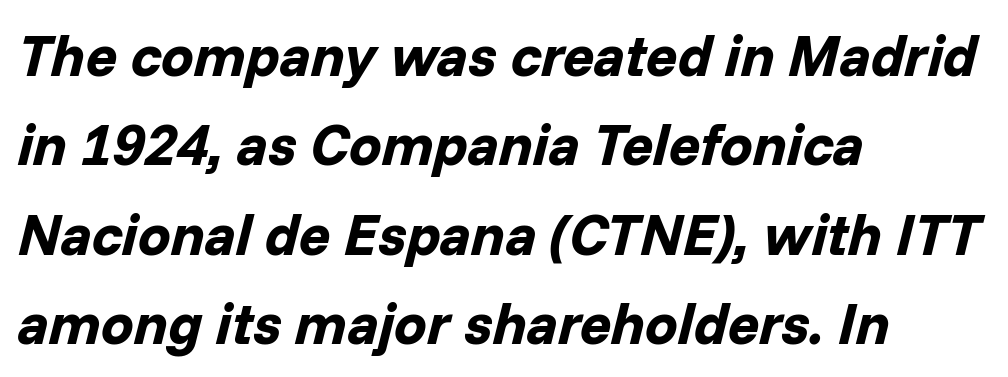
Tall strokes in this sample are angled rather than plumb. One-word summary of the alignment: left. The rendering uses natural spacing where letterforms have individual widths. Regular leading. The font is running at its bold setting.
